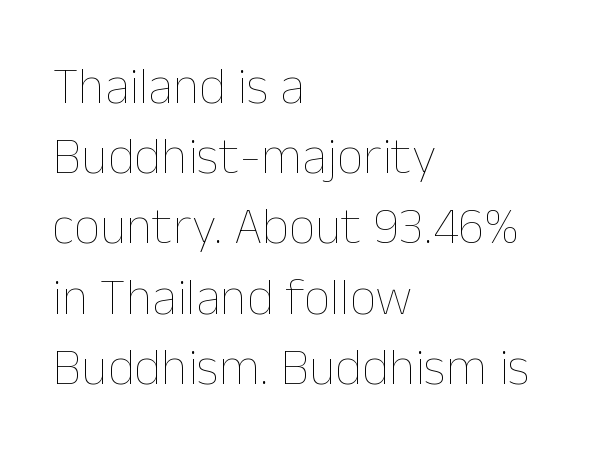
The image shows 52 px thin type, upright; set left-aligned, normal line spacing (1.35x), normal letter spacing, not underlined; low stroke contrast and a medium x-height.
